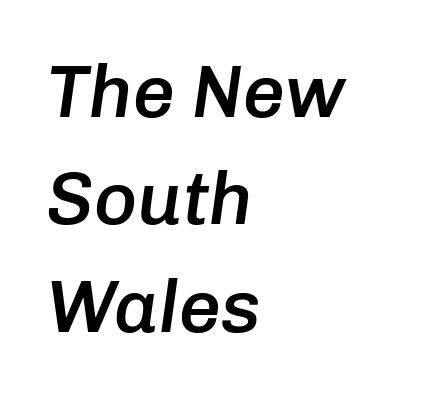
What stands out about the letter spacing? Nothing — it is the standard amount. Each row of text sits above clean, open space. Does the lettering tilt? It does — this is italic. Line spacing here is normal.
